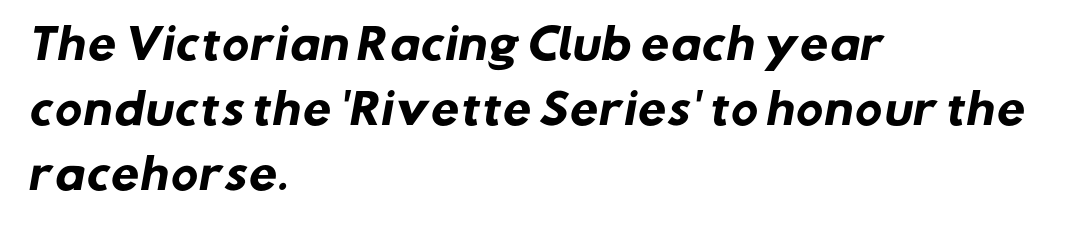
Summary of weight: heavy, a full bold. Reading down the column, the eye jumps a familiar distance to each next line. Honestly, there is no underline to notice here at all. A typesetter would call this zero additional tracking. The ragged edge is on the right, which tells us the setting is flush left.
